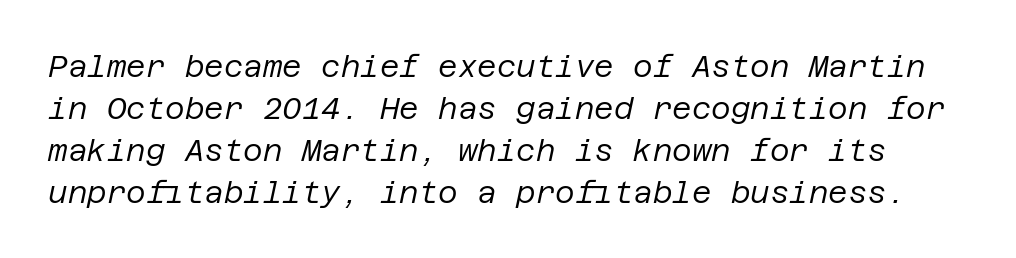
{"italic": "yes", "lean": "right", "slant_degrees": 12, "bold": "no", "weight": "regular", "width": "normal", "stroke_contrast": "low", "x_height": "large", "underline": "no", "line_spacing": "normal", "line_spacing_ratio": 1.4, "letter_spacing": "normal", "letter_spacing_em": 0.0, "glyph_px": 30}
